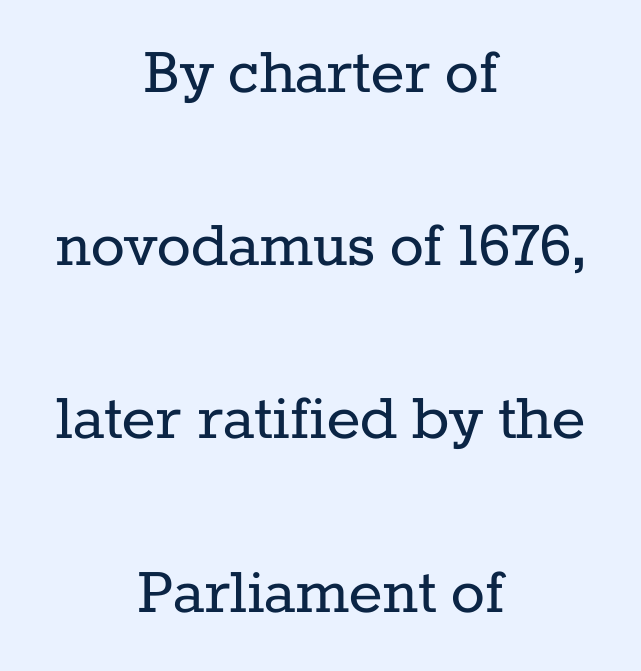
Horizontal bands of white between lines are thick stripes. Notice how the stems are strictly vertical — no italics here. The letterforms sit shoulder to shoulder at normal distance. Spacing verdict: proportional, widths tailored to each character.
